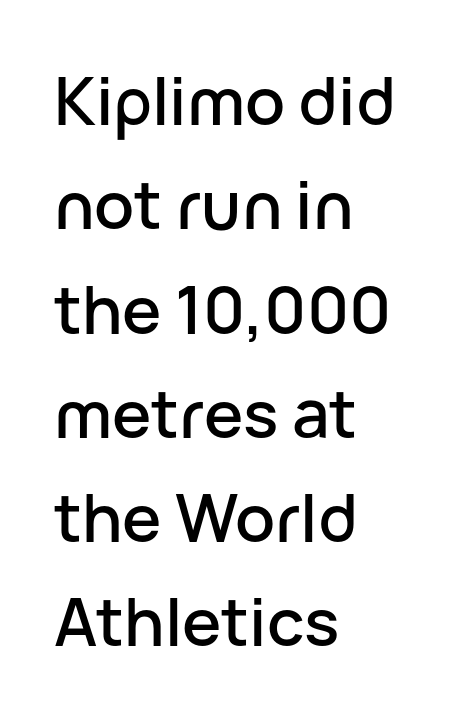
{"serif": "no", "italic": "no", "width": "normal", "stroke_contrast": "low", "x_height": "medium", "monospaced": "no", "underline": "no", "align": "left", "line_spacing": "normal", "line_spacing_ratio": 1.58, "letter_spacing": "normal", "letter_spacing_em": 0.0, "glyph_px": 66}
